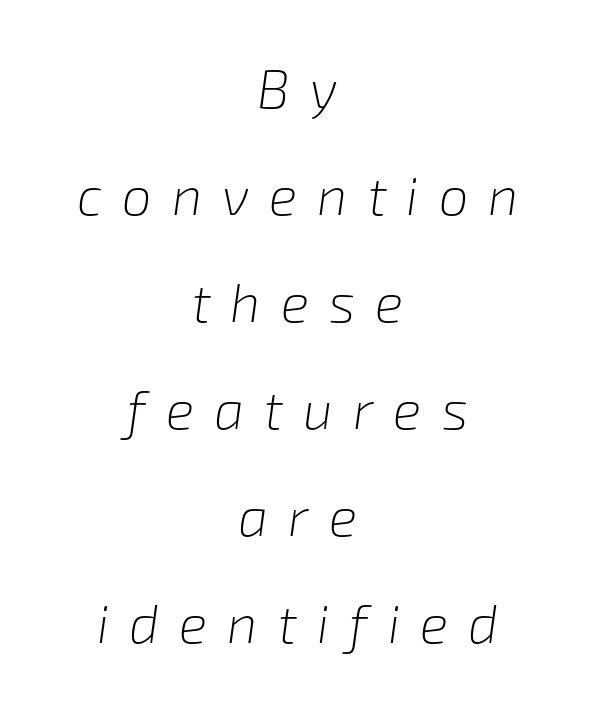
The image shows 53 px light type, italic (leaning right); set centered, loose line spacing (2.02x), unusually wide letter spacing (+0.38 em), not underlined; low stroke contrast and a medium x-height.
